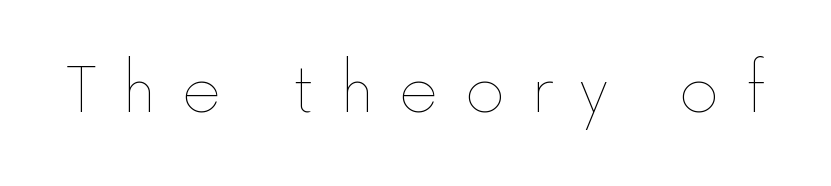
The image shows 61 px thin type, upright; set unusually wide letter spacing (+0.42 em), not underlined; a medium x-height.
